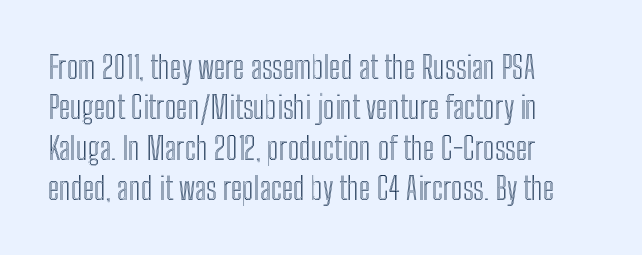
The image shows 31 px condensed type, upright; set left-aligned, normal line spacing (1.3x), normal letter spacing, not underlined; a medium x-height.
